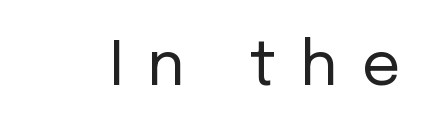
{"serif": "no", "italic": "no", "bold": "no", "weight": "regular", "width": "normal", "stroke_contrast": "low", "x_height": "medium", "monospaced": "no", "underline": "no", "letter_spacing": "wide", "letter_spacing_em": 0.4, "glyph_px": 61}
